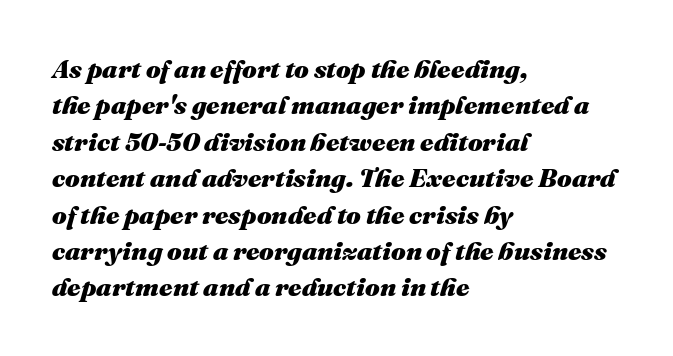
{"italic": "yes", "lean": "right", "slant_degrees": 16, "bold": "yes", "underline": "no", "align": "left", "line_spacing": "normal", "line_spacing_ratio": 1.4, "letter_spacing": "normal", "letter_spacing_em": 0.0, "glyph_px": 26}
